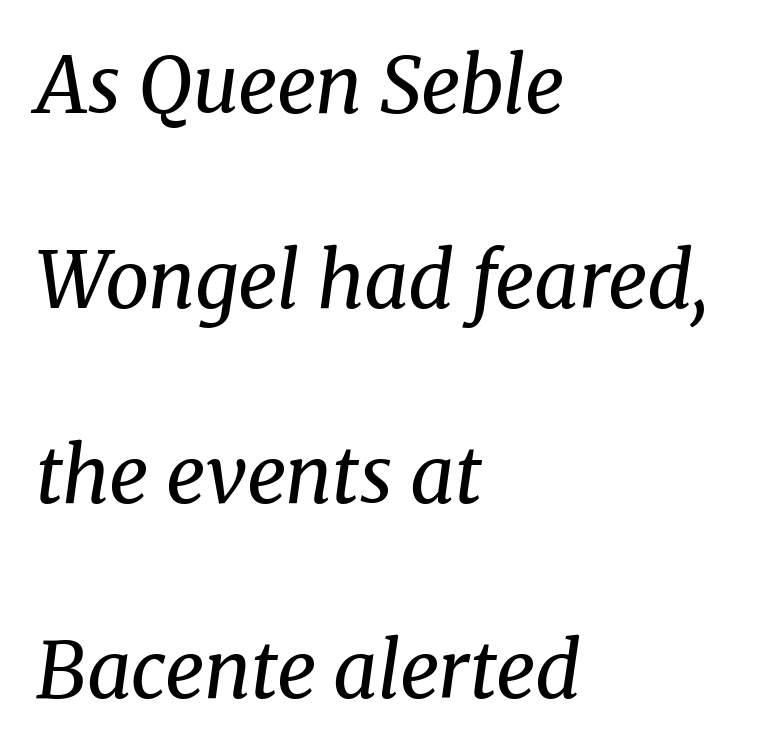
{"serif": "yes", "italic": "yes", "lean": "right", "slant_degrees": 8, "bold": "no", "weight": "regular", "width": "normal", "stroke_contrast": "medium", "x_height": "medium", "monospaced": "no", "underline": "no", "align": "left", "line_spacing": "loose", "line_spacing_ratio": 2.5, "letter_spacing": "normal", "letter_spacing_em": 0.0, "glyph_px": 78}
